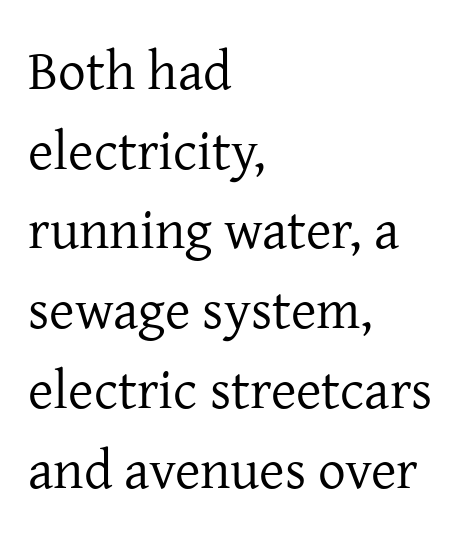
Only glyphs here, with clear space below each row. Think of a printed novel: that variable character pitch is what you see here. Normally led — the rows are evenly, conventionally spaced. Stem width sits at or under what a default text font uses. You could call the tracking neutral — neither tight nor loose. Typeset ragged right — the left edge is the straight one.
